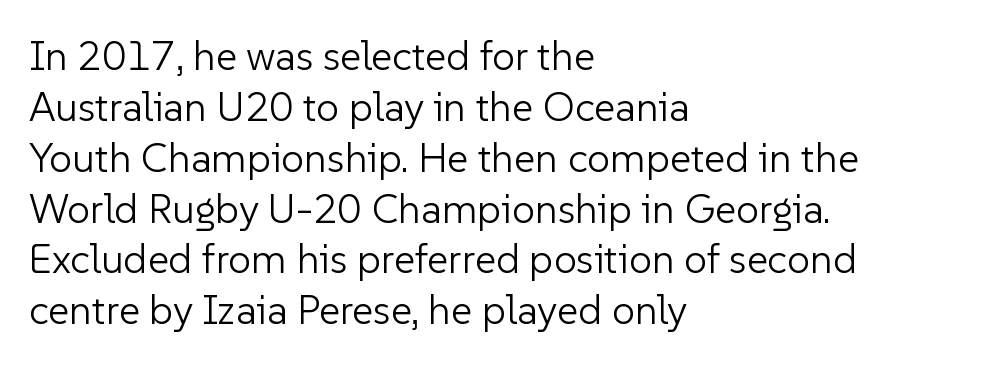
The image shows 41 px light sans-serif type, upright; set left-aligned, line spacing 1.24x, normal letter spacing, not underlined; low stroke contrast and a medium x-height.
